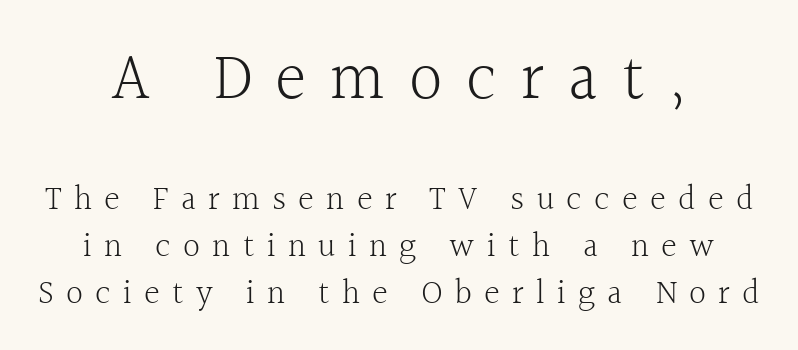
Honestly, the row spacing looks completely unremarkable. Is there any slant? The stems are plumb. The baseline area is clear. Is this a heavy cut? Hardly; it is regular or lighter. Short note: letters widely spaced. Character widths vary here, with narrow letters taking less room than wide ones.
